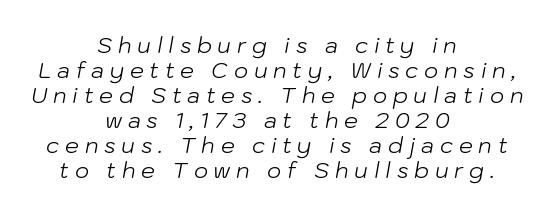
Leftover space on each line is divided equally before and after the words. Observe the lean: these are italic letterforms. Honestly, the rows look squashed on top of each other. You could only call the tracking loose — the letters float apart. Bold? No — there's no thickening of the strokes. Quick note: underline off.
